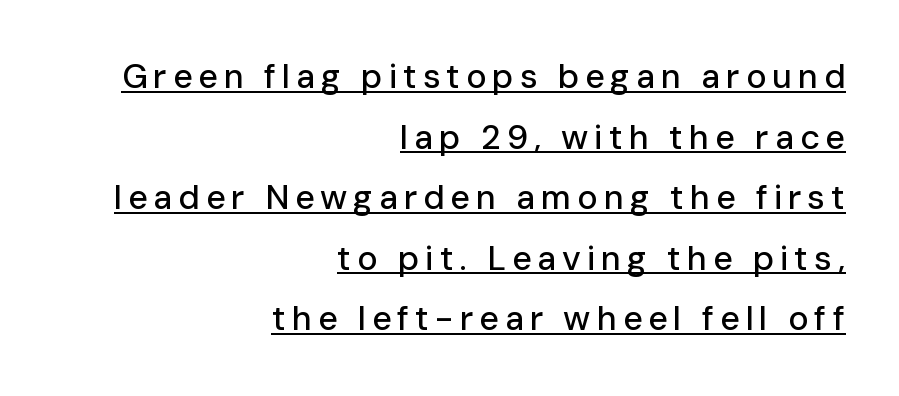
The image shows 34 px sans-serif type, upright; set right-aligned, line spacing 1.78x, underlined; low stroke contrast and a medium x-height.
